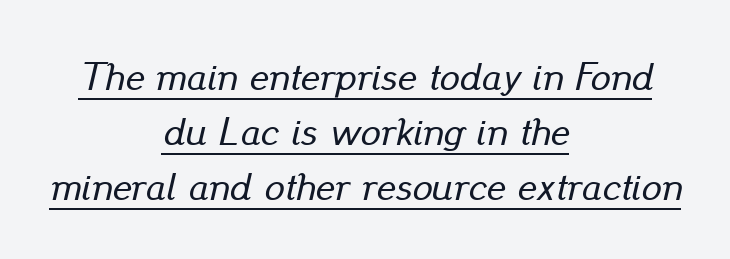
The image shows 40 px text type, italic (leaning right); set centered, normal line spacing (1.38x), normal letter spacing, underlined; low stroke contrast and a small x-height.
